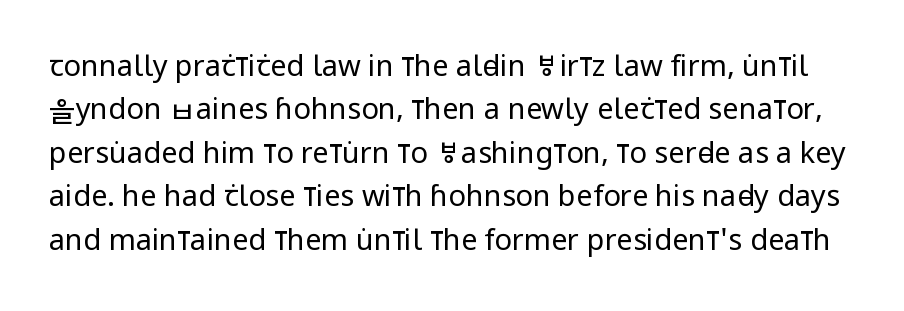
{"serif": "no", "italic": "no", "bold": "no", "weight": "regular", "width": "condensed", "stroke_contrast": "low", "x_height": "large", "monospaced": "no", "underline": "no", "line_spacing": "normal", "line_spacing_ratio": 1.5, "letter_spacing": "normal", "letter_spacing_em": 0.0, "glyph_px": 29}
